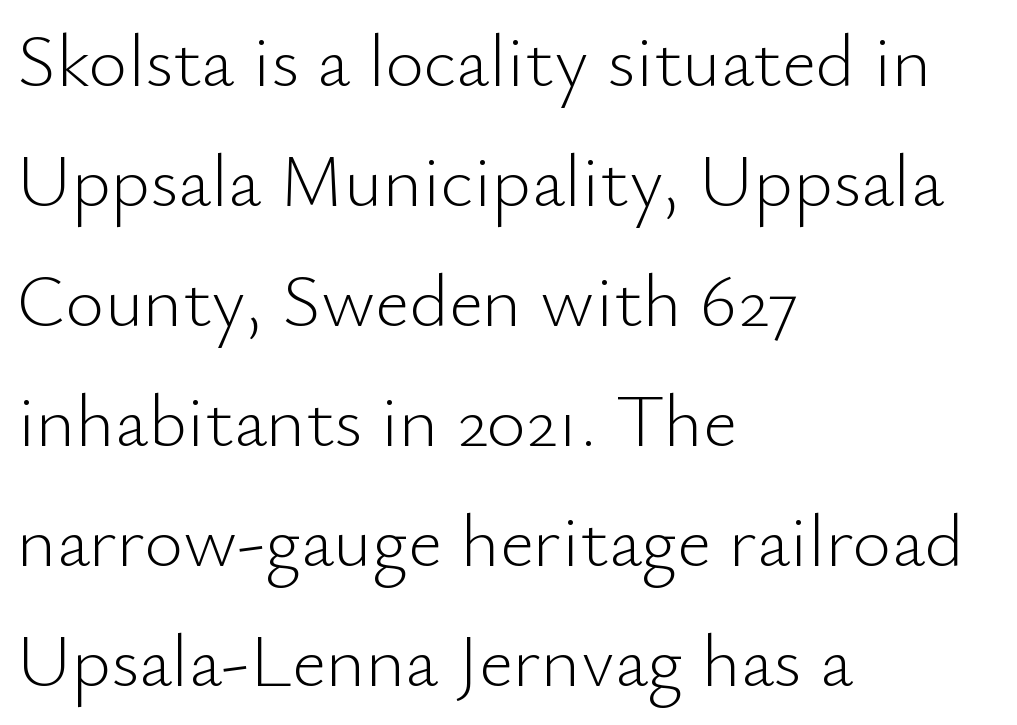
Q: Is the text bold? A: No.
Q: Is the text italic (slanted)? A: No, it is upright.
Q: Is the typeface a serif or a sans-serif typeface? A: Sans-serif.
Q: Is the text underlined? A: No.
Q: How is the paragraph aligned? A: Left-aligned.
Q: Is the spacing between letters normal or unusually wide? A: Normal.
Q: Is the spacing between lines tight, normal or loose? A: Normal.
Q: Width (condensed, normal, or wide)? A: Normal.
Q: Stroke contrast? A: Low.
Q: x-height? A: Small.
Q: Monospaced? A: No.
